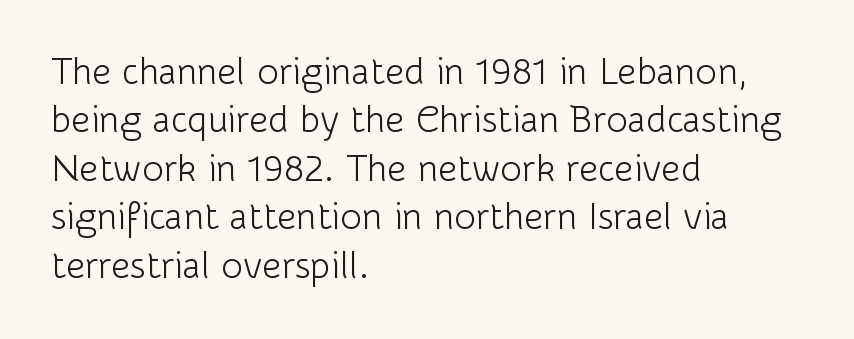
Q: Is the text bold? A: No.
Q: Is the text italic (slanted)? A: No, it is upright.
Q: Is the typeface a serif or a sans-serif typeface? A: Sans-serif.
Q: Is the text underlined? A: No.
Q: How is the paragraph aligned? A: Left-aligned.
Q: Is the spacing between letters normal or unusually wide? A: Normal.
Q: Is the spacing between lines tight, normal or loose? A: Normal.
Q: Width (condensed, normal, or wide)? A: Normal.
Q: Stroke contrast? A: Low.
Q: x-height? A: Medium.
Q: Monospaced? A: No.
